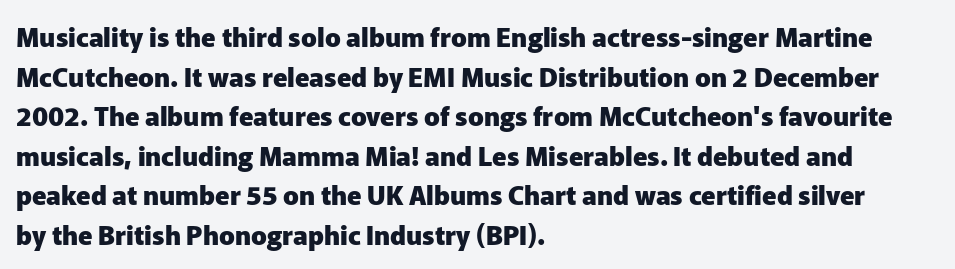
The image shows 26 px bold type, upright; set left-aligned, normal line spacing (1.52x), normal letter spacing, not underlined.
